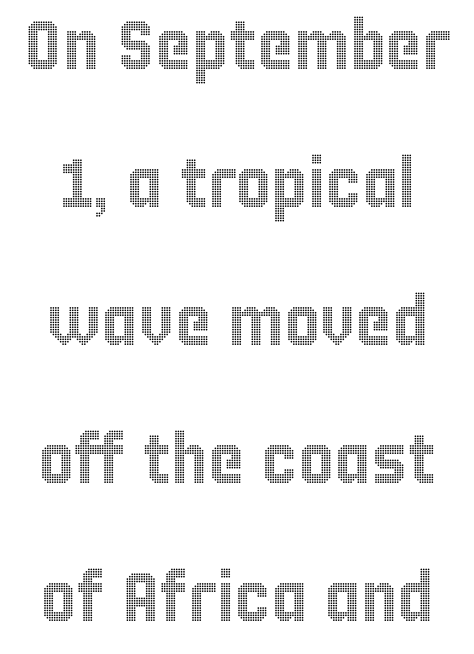
Each new line begins a long way beneath the previous one. Each letter keeps its own natural width here, so spacing adapts to shape. No extra tracking has been applied to these lines. Only glyphs here, with clear space below each row. Is there any slant? The stems are plumb.
